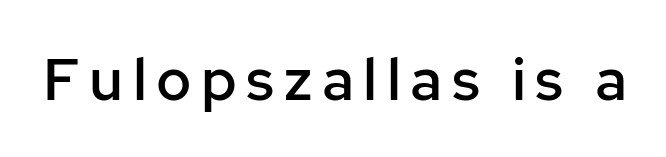
Is the type bold? Partly — it's a semibold, heavier than regular but not fully bold. Varying glyph widths throughout — classic text-font behaviour. Only glyphs here, with clear space below each row. Does the lettering tilt? It doesn't — this is upright. The type family on display is of the sans-serif kind.
